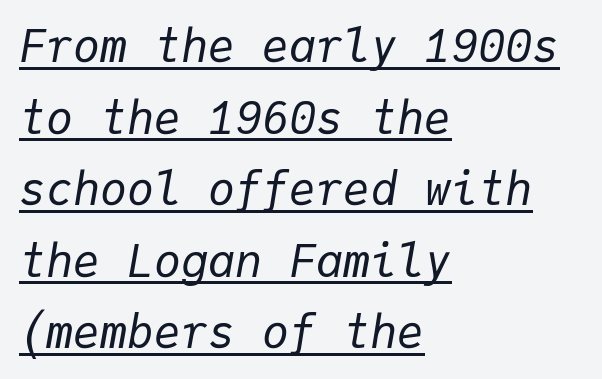
{"italic": "yes", "lean": "right", "slant_degrees": 9, "bold": "no", "weight": "regular", "width": "normal", "stroke_contrast": "low", "x_height": "medium", "monospaced": "yes", "underline": "yes", "align": "left", "line_spacing": "normal", "line_spacing_ratio": 1.59, "letter_spacing": "normal", "letter_spacing_em": 0.0, "glyph_px": 45}
